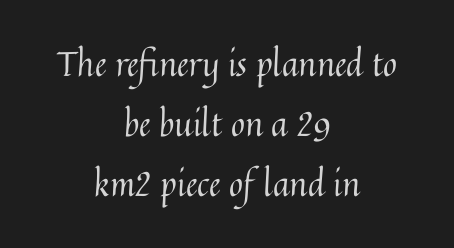
The image shows 34 px regular-weight type; set centered, line spacing 1.77x, normal letter spacing, not underlined; medium stroke contrast and a medium x-height.
